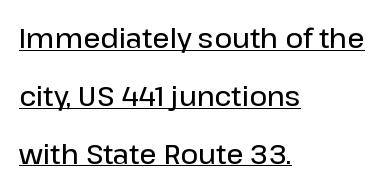
Q: Is the text bold? A: Semi-bold.
Q: Is the text italic (slanted)? A: No, it is upright.
Q: Is the text underlined? A: Yes.
Q: How is the paragraph aligned? A: Left-aligned.
Q: Is the spacing between letters normal or unusually wide? A: Normal.
Q: Is the spacing between lines tight, normal or loose? A: Loose.
